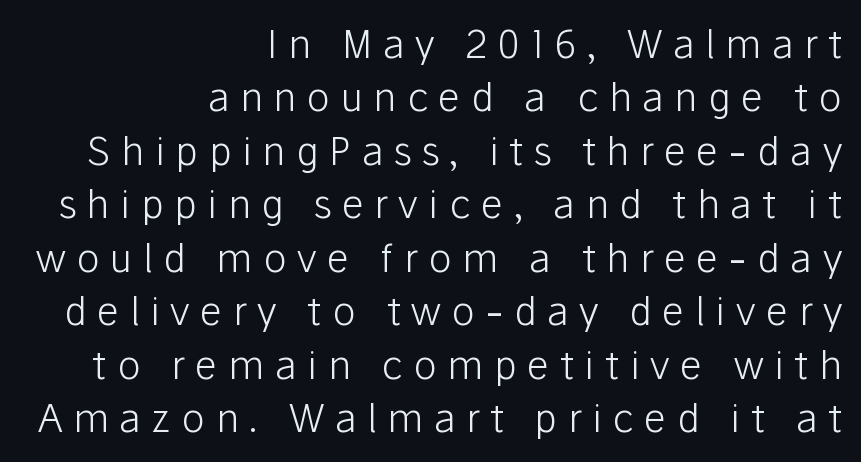
Q: Is the text bold? A: No.
Q: Is the text italic (slanted)? A: No, it is upright.
Q: Is the typeface a serif or a sans-serif typeface? A: Sans-serif.
Q: Is the text underlined? A: No.
Q: How is the paragraph aligned? A: Right-aligned.
Q: Is the spacing between letters normal or unusually wide? A: Unusually wide.
Q: Is the spacing between lines tight, normal or loose? A: Normal.
Q: Width (condensed, normal, or wide)? A: Normal.
Q: Stroke contrast? A: Low.
Q: x-height? A: Medium.
Q: Monospaced? A: No.
